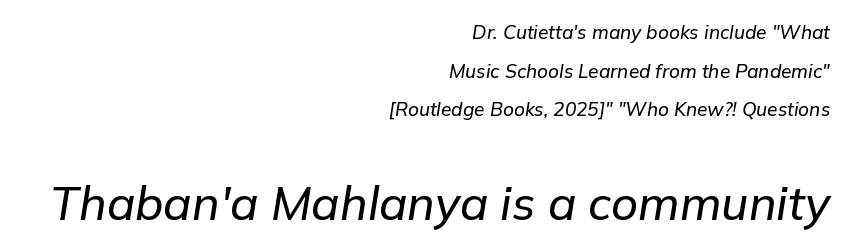
{"italic": "yes", "lean": "right", "slant_degrees": 9, "width": "normal", "stroke_contrast": "low", "x_height": "medium", "monospaced": "no", "underline": "no", "align": "right", "line_spacing": "loose", "line_spacing_ratio": 2.03, "letter_spacing": "normal", "letter_spacing_em": 0.0, "larger_block": "second", "size_ratio": 2.47, "glyph_px": 47}
